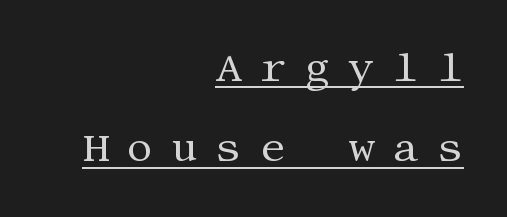
The image shows 41 px regular-weight serif type, upright; set right-aligned, loose line spacing (1.96x), unusually wide letter spacing (+0.44 em), underlined; medium stroke contrast and a large x-height.
